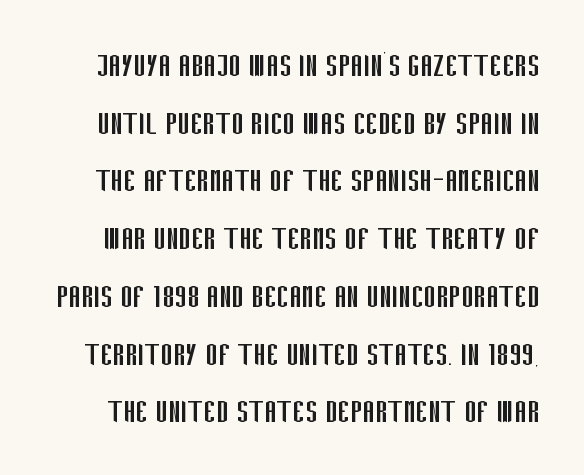
{"serif": "no", "italic": "no", "bold": "no", "weight": "regular", "width": "condensed", "stroke_contrast": "low", "x_height": "large", "monospaced": "no", "underline": "no", "line_spacing": "normal", "line_spacing_ratio": 1.56, "letter_spacing": "normal", "letter_spacing_em": 0.0, "glyph_px": 37}
